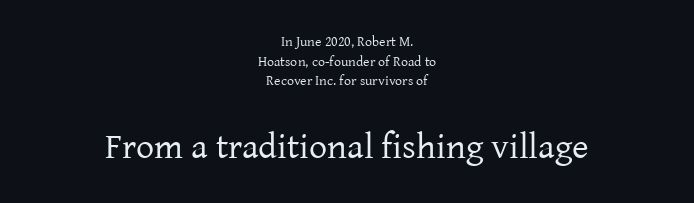
{"serif": "yes", "italic": "no", "bold": "no", "weight": "regular", "width": "normal", "stroke_contrast": "low", "x_height": "medium", "monospaced": "no", "underline": "no", "align": "center", "line_spacing": "normal", "line_spacing_ratio": 1.41, "letter_spacing": "normal", "letter_spacing_em": 0.0, "larger_block": "second", "size_ratio": 2.57, "glyph_px": 36}
